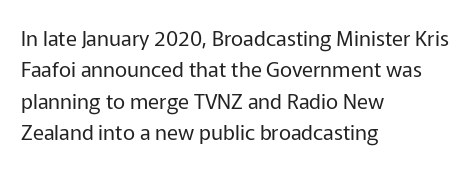
Q: Is the text bold? A: No.
Q: Is the text italic (slanted)? A: No, it is upright.
Q: Is the text underlined? A: No.
Q: How is the paragraph aligned? A: Left-aligned.
Q: Is the spacing between letters normal or unusually wide? A: Normal.
Q: Is the spacing between lines tight, normal or loose? A: Normal.
